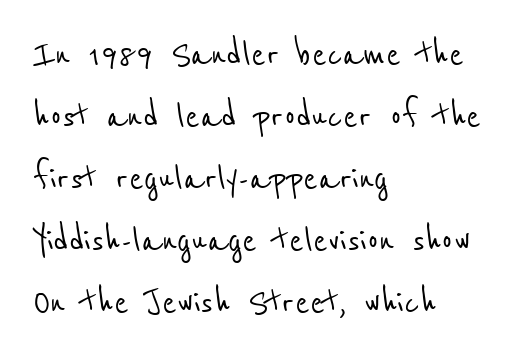
{"serif": "no", "width": "condensed", "stroke_contrast": "low", "x_height": "medium", "monospaced": "no", "underline": "no", "align": "left", "line_spacing": "normal", "line_spacing_ratio": 1.44, "letter_spacing": "normal", "letter_spacing_em": 0.0, "glyph_px": 43}
